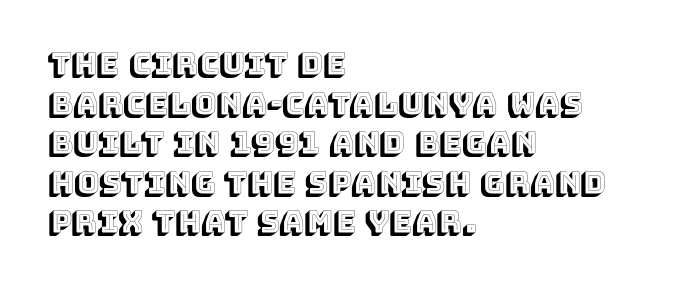
Does the lettering tilt? It doesn't — this is upright. In terms of leading, this rendering sits right in the middle. Tracking value appears to be zero — textbook default spacing. Honestly, there is no underline to notice here at all.
